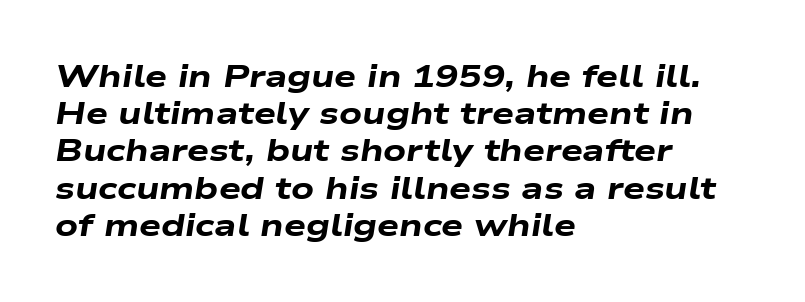
{"italic": "yes", "lean": "right", "slant_degrees": 9, "bold": "yes", "weight": "heavy", "width": "wide", "stroke_contrast": "low", "x_height": "medium", "monospaced": "no", "underline": "no", "align": "left", "line_spacing_ratio": 1.2, "letter_spacing": "normal", "letter_spacing_em": 0.0, "glyph_px": 31}
